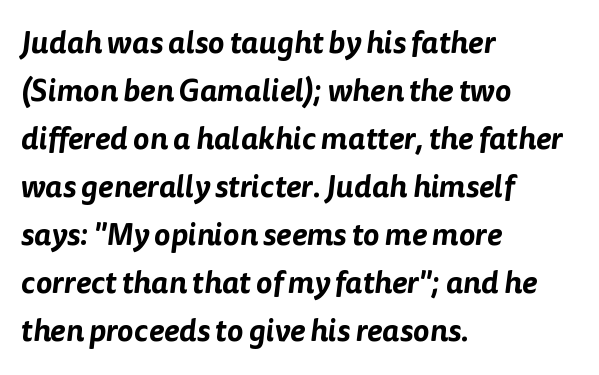
Leftover space on each line is placed entirely after the last word. The rendering shows plain stroke endings on the letterforms — a sans-serif design. The passage shown is typed in a proportional face where columns would drift. There is no visible air inserted between adjacent glyphs. Summary of vertical rhythm: regular, with standard interline spacing. A clean baseline with only descenders dipping below it.
